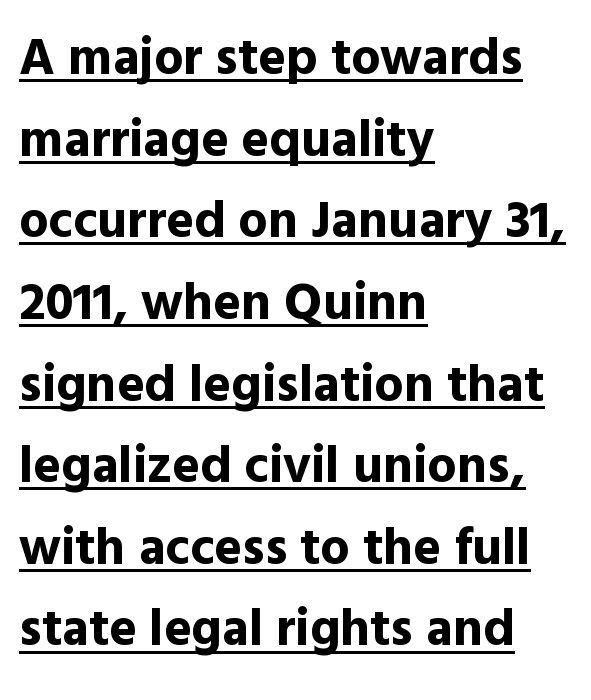
Q: Is the text bold? A: Yes.
Q: Is the text italic (slanted)? A: No, it is upright.
Q: Is the typeface a serif or a sans-serif typeface? A: Sans-serif.
Q: Is the text underlined? A: Yes.
Q: How is the paragraph aligned? A: Left-aligned.
Q: Is the spacing between letters normal or unusually wide? A: Normal.
Q: Is the spacing between lines tight, normal or loose? A: Normal.
Q: Width (condensed, normal, or wide)? A: Normal.
Q: x-height? A: Medium.
Q: Monospaced? A: No.
